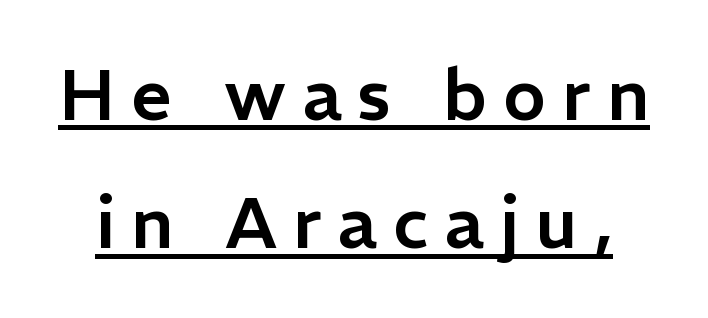
The tracking jumps out immediately: characters are airy and widely separated. In designer terms, the underline attribute is active on this setting. The typography opts for an upright posture over an oblique one. Spacing verdict: proportional, widths tailored to each character.
